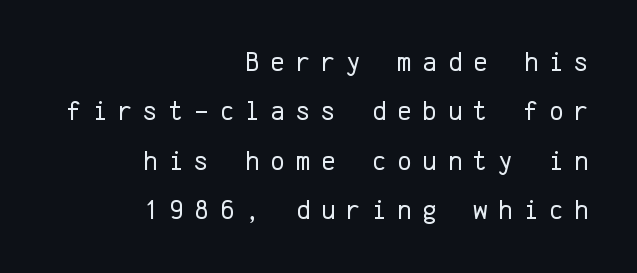
{"serif": "no", "italic": "no", "bold": "no", "weight": "regular", "width": "normal", "stroke_contrast": "low", "x_height": "medium", "monospaced": "yes", "underline": "no", "align": "right", "line_spacing_ratio": 1.76, "letter_spacing": "wide", "letter_spacing_em": 0.38, "glyph_px": 28}
